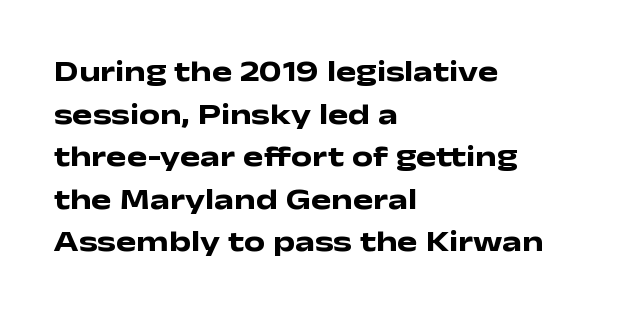
The image shows 30 px heavy, wide sans-serif type, upright; set left-aligned, normal line spacing (1.42x), normal letter spacing, not underlined; low stroke contrast and a medium x-height.
